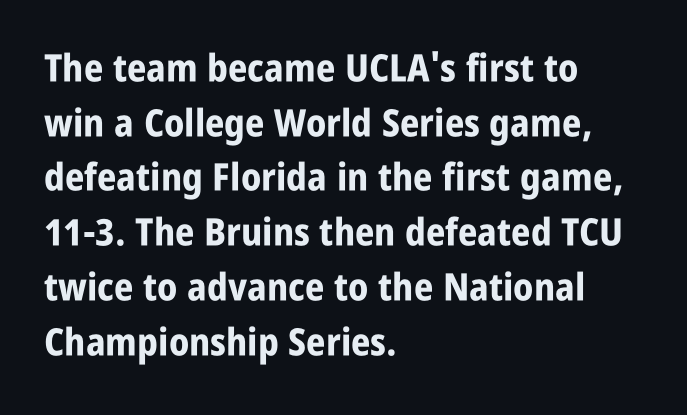
The image shows 38 px bold, condensed sans-serif type, upright; set left-aligned, normal line spacing (1.44x), normal letter spacing, not underlined; low stroke contrast and a large x-height.
